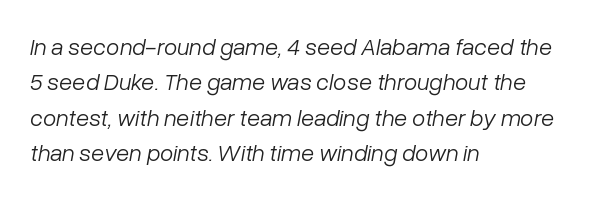
The image shows 24 px text type, italic (leaning right); set left-aligned, normal line spacing (1.47x), normal letter spacing, not underlined.
